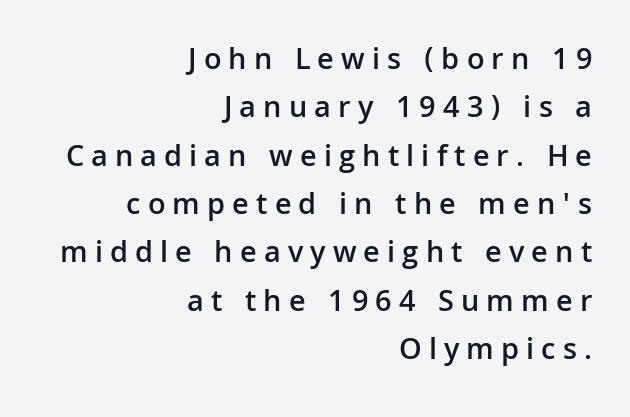
{"serif": "no", "italic": "no", "bold": "semi", "weight": "semibold", "width": "normal", "stroke_contrast": "low", "x_height": "medium", "monospaced": "no", "underline": "no", "align": "right", "line_spacing": "normal", "line_spacing_ratio": 1.56, "letter_spacing": "wide", "letter_spacing_em": 0.23, "glyph_px": 31}
